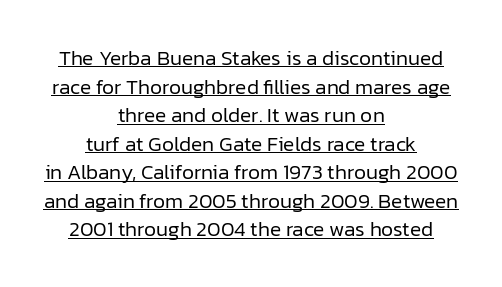
{"italic": "no", "bold": "no", "underline": "yes", "align": "center", "line_spacing": "normal", "line_spacing_ratio": 1.36, "letter_spacing": "normal", "letter_spacing_em": 0.0, "glyph_px": 21}
